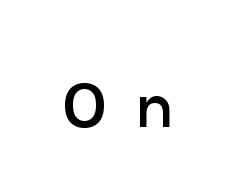
The image shows 76 px regular-weight sans-serif type, upright; set unusually wide letter spacing (+0.4 em), not underlined; low stroke contrast and a medium x-height.
